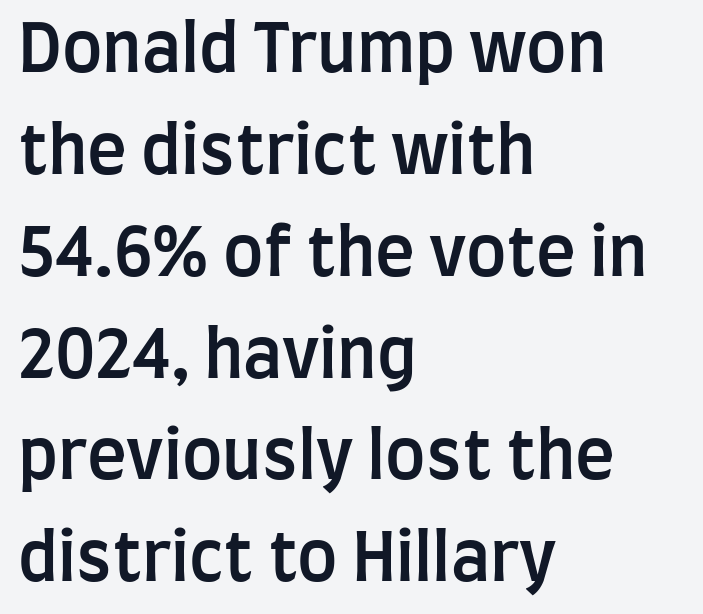
Q: Is the text bold? A: Semi-bold.
Q: Is the text italic (slanted)? A: No, it is upright.
Q: Is the typeface a serif or a sans-serif typeface? A: Sans-serif.
Q: Is the text underlined? A: No.
Q: How is the paragraph aligned? A: Left-aligned.
Q: Is the spacing between letters normal or unusually wide? A: Normal.
Q: Is the spacing between lines tight, normal or loose? A: Normal.
Q: Width (condensed, normal, or wide)? A: Condensed.
Q: Stroke contrast? A: Low.
Q: x-height? A: Large.
Q: Monospaced? A: No.
